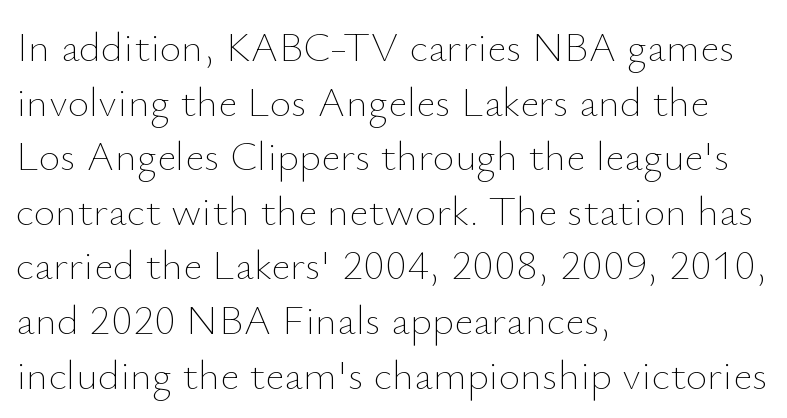
{"italic": "no", "bold": "no", "weight": "thin", "width": "normal", "stroke_contrast": "low", "x_height": "small", "monospaced": "no", "underline": "no", "align": "left", "line_spacing": "normal", "line_spacing_ratio": 1.3, "letter_spacing": "normal", "letter_spacing_em": 0.0, "glyph_px": 42}
